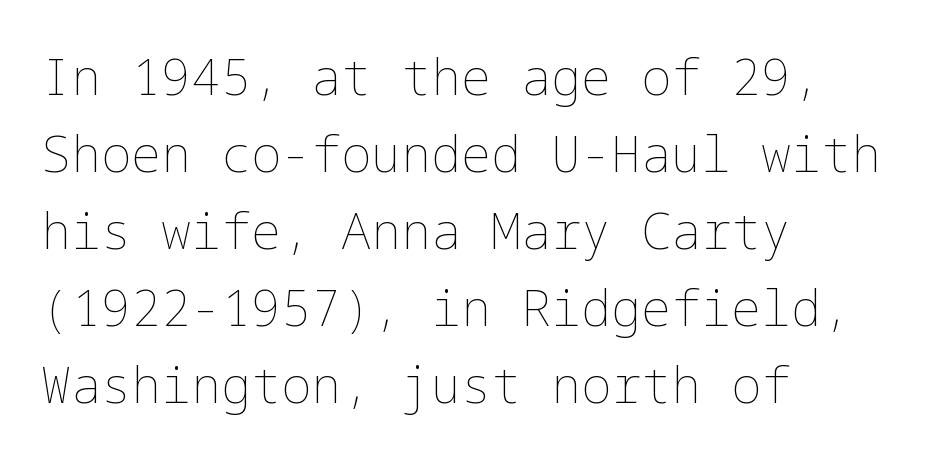
The words here are not underlined. The axis of the letterforms is exactly vertical. The paragraph shown leans on its left margin. Vertical spacing — default.
